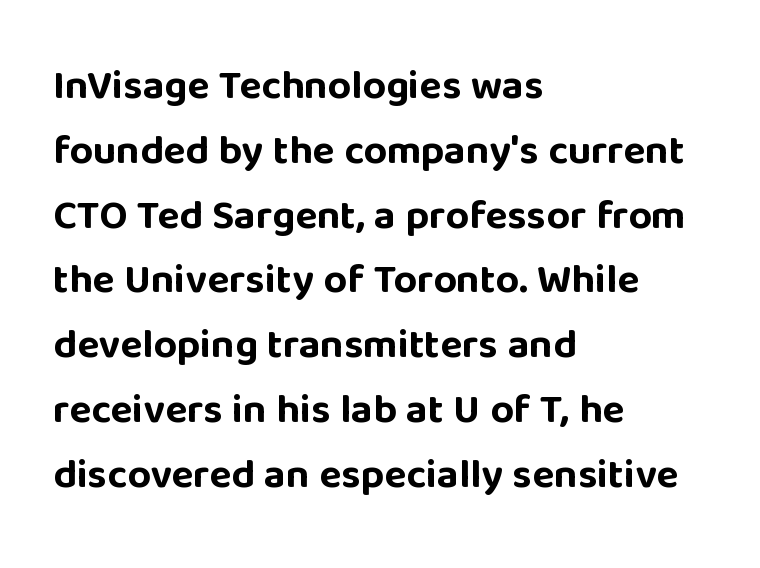
Q: Is the text bold? A: Yes.
Q: Is the text italic (slanted)? A: No, it is upright.
Q: Is the typeface a serif or a sans-serif typeface? A: Sans-serif.
Q: Is the text underlined? A: No.
Q: How is the paragraph aligned? A: Left-aligned.
Q: Is the spacing between letters normal or unusually wide? A: Normal.
Q: Is the spacing between lines tight, normal or loose? A: Normal.
Q: Width (condensed, normal, or wide)? A: Normal.
Q: Stroke contrast? A: Low.
Q: x-height? A: Large.
Q: Monospaced? A: No.
